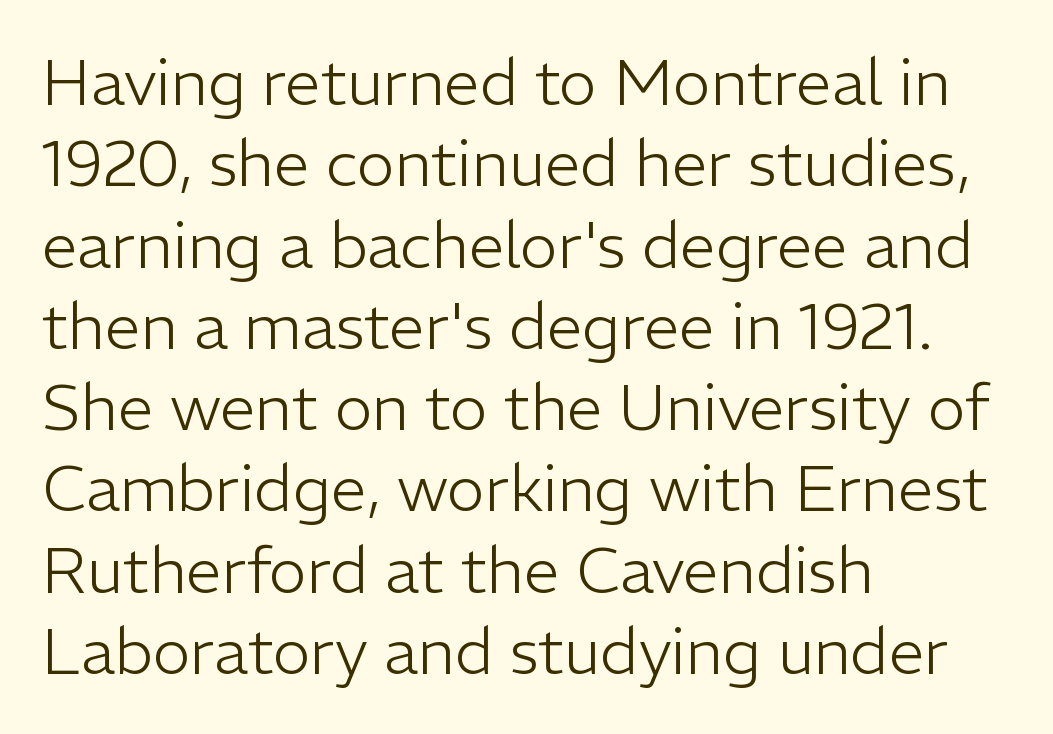
Q: Is the text bold? A: No.
Q: Is the text italic (slanted)? A: No, it is upright.
Q: Is the typeface a serif or a sans-serif typeface? A: Sans-serif.
Q: Is the text underlined? A: No.
Q: How is the paragraph aligned? A: Left-aligned.
Q: Is the spacing between letters normal or unusually wide? A: Normal.
Q: Is the spacing between lines tight, normal or loose? A: Normal.
Q: Width (condensed, normal, or wide)? A: Normal.
Q: Stroke contrast? A: Low.
Q: x-height? A: Medium.
Q: Monospaced? A: No.
